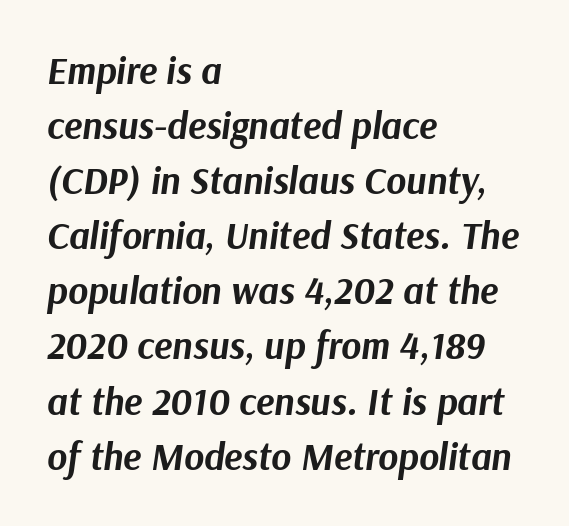
The zone under the glyphs is completely vacant. These lines keep a tight, regular rhythm from letter to letter. The glyphs have the mass of a bold cut. Compared with ordinary roman type, these characters are visibly tilted.
